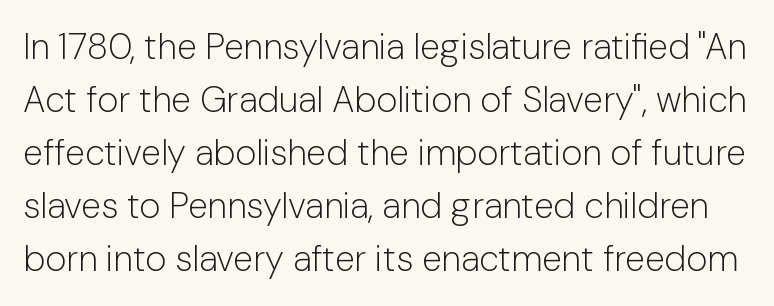
Note: no serifs on the glyphs. Nothing heavy about these letters — not bold at all. Short note: letters normally spaced. Do the characters align in a grid? No, the font is proportional. These lines were composed using upright roman letters.
